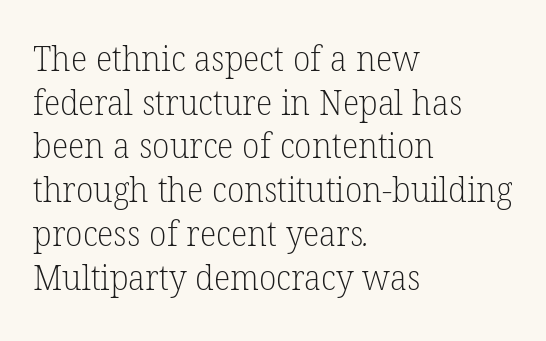
{"serif": "yes", "bold": "no", "weight": "light", "width": "normal", "stroke_contrast": "low", "x_height": "medium", "monospaced": "no", "underline": "no", "align": "left", "line_spacing": "normal", "line_spacing_ratio": 1.25, "letter_spacing": "normal", "letter_spacing_em": 0.0, "glyph_px": 35}
